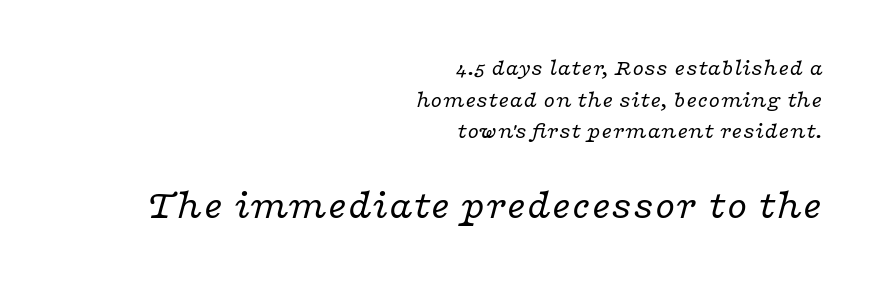
The image shows 41 px regular-weight, wide serif type, italic (leaning right); set right-aligned, normal line spacing (1.37x), normal letter spacing, not underlined; the second (bottom) block is 1.78x larger; low stroke contrast and a medium x-height.
